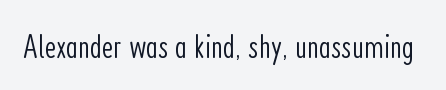
{"serif": "no", "italic": "no", "bold": "no", "weight": "light", "width": "condensed", "stroke_contrast": "low", "x_height": "medium", "monospaced": "no", "underline": "no", "letter_spacing": "normal", "letter_spacing_em": 0.0, "glyph_px": 35}
